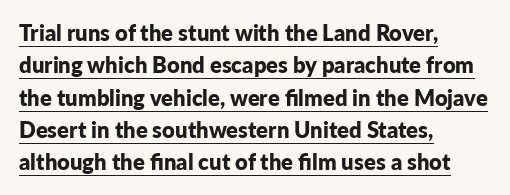
{"italic": "no", "bold": "yes", "underline": "yes", "align": "left", "line_spacing": "normal", "line_spacing_ratio": 1.47, "letter_spacing": "normal", "letter_spacing_em": 0.0, "glyph_px": 22}
